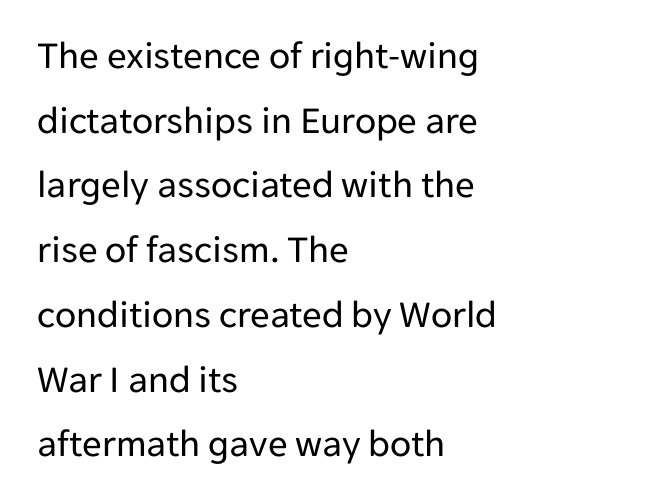
Q: Is the text bold? A: No.
Q: Is the text italic (slanted)? A: No, it is upright.
Q: Is the typeface a serif or a sans-serif typeface? A: Sans-serif.
Q: Is the text underlined? A: No.
Q: How is the paragraph aligned? A: Left-aligned.
Q: Is the spacing between letters normal or unusually wide? A: Normal.
Q: Is the spacing between lines tight, normal or loose? A: Normal.
Q: Width (condensed, normal, or wide)? A: Normal.
Q: Stroke contrast? A: Low.
Q: x-height? A: Medium.
Q: Monospaced? A: No.
